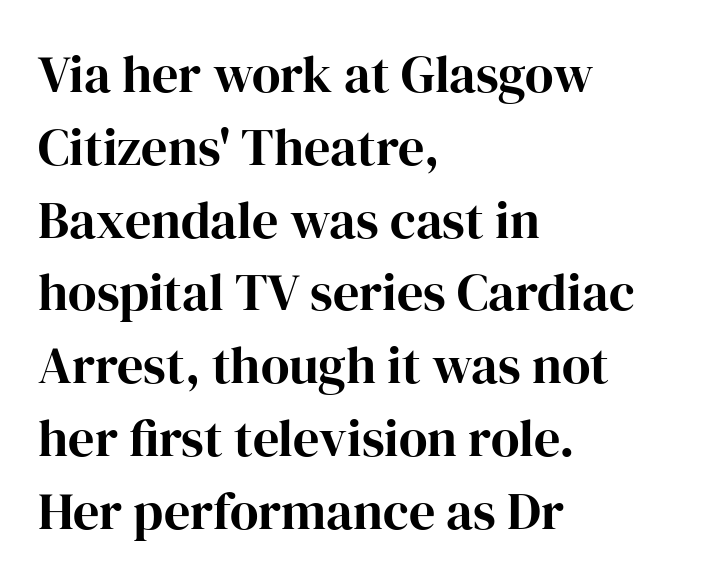
Lines of text with bare space underneath. The letters sit at their default tracking, neither squeezed nor spread. The lines are quadded left. A serif font was chosen for this passage. Honestly, the row spacing looks completely unremarkable. The letters advance in unequal steps, a hallmark of proportional type.
